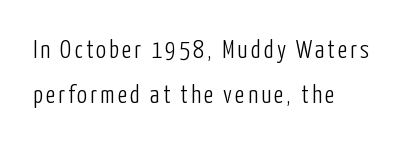
Q: Is the text bold? A: No.
Q: Is the text italic (slanted)? A: No, it is upright.
Q: Is the text underlined? A: No.
Q: How is the paragraph aligned? A: Left-aligned.
